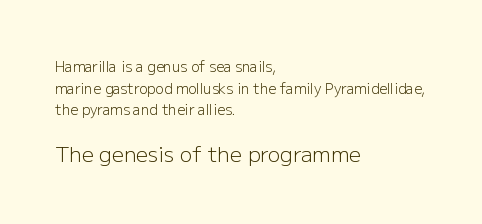
The image shows 21 px text type, upright; set left-aligned, normal line spacing (1.55x), normal letter spacing, not underlined; the second (bottom) block is 1.5x larger.
